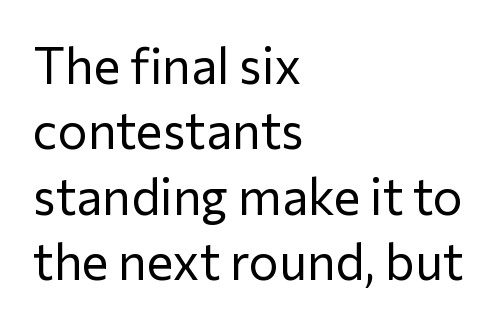
The image shows 50 px regular-weight sans-serif type, upright; set left-aligned, normal line spacing (1.31x), normal letter spacing, not underlined; low stroke contrast and a medium x-height.
